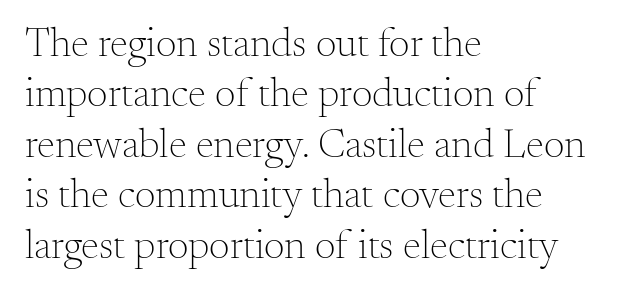
{"serif": "yes", "italic": "no", "bold": "no", "weight": "light", "width": "normal", "stroke_contrast": "medium", "x_height": "small", "monospaced": "no", "underline": "no", "align": "left", "line_spacing_ratio": 1.23, "letter_spacing": "normal", "letter_spacing_em": 0.0, "glyph_px": 41}
